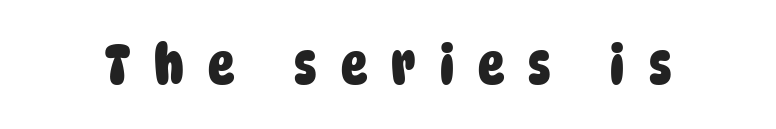
Q: Is the text bold? A: Yes.
Q: Is the typeface a serif or a sans-serif typeface? A: Sans-serif.
Q: Is the text underlined? A: No.
Q: Is the spacing between letters normal or unusually wide? A: Unusually wide.
Q: Width (condensed, normal, or wide)? A: Condensed.
Q: Stroke contrast? A: Low.
Q: x-height? A: Large.
Q: Monospaced? A: No.
